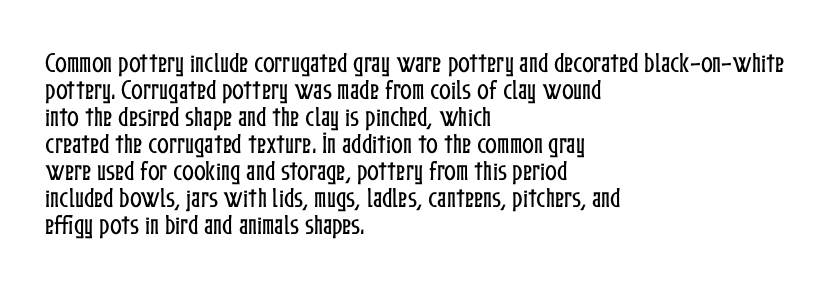
The image shows 22 px text type, upright; set left-aligned, line spacing 1.23x, normal letter spacing, not underlined.
